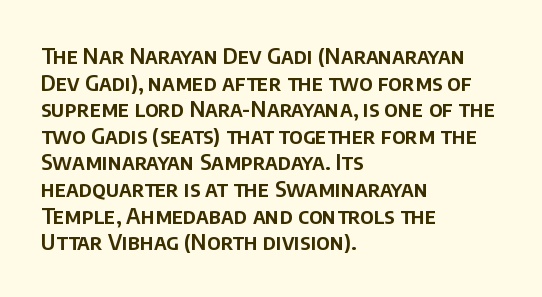
Q: Is the text italic (slanted)? A: No, it is upright.
Q: Is the text underlined? A: No.
Q: How is the paragraph aligned? A: Left-aligned.
Q: Is the spacing between letters normal or unusually wide? A: Normal.
